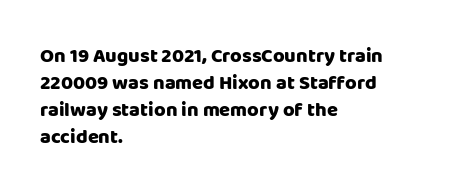
The image shows 20 px bold type, upright; set left-aligned, normal line spacing (1.35x), normal letter spacing, not underlined.
